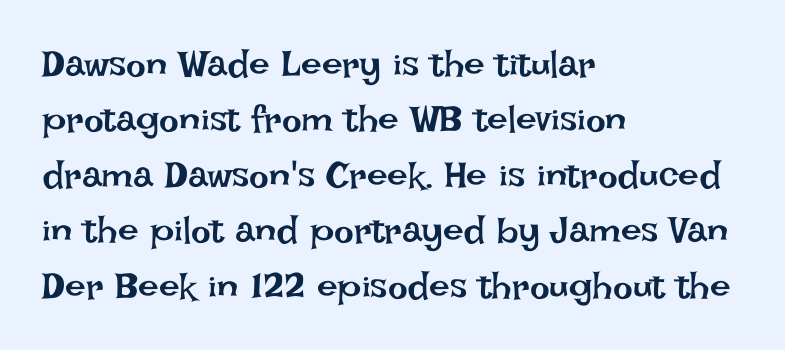
Q: Is the text bold? A: No.
Q: Is the text italic (slanted)? A: No, it is upright.
Q: Is the text underlined? A: No.
Q: How is the paragraph aligned? A: Left-aligned.
Q: Is the spacing between letters normal or unusually wide? A: Normal.
Q: Is the spacing between lines tight, normal or loose? A: Normal.
Q: Width (condensed, normal, or wide)? A: Normal.
Q: Stroke contrast? A: Low.
Q: x-height? A: Large.
Q: Monospaced? A: No.
